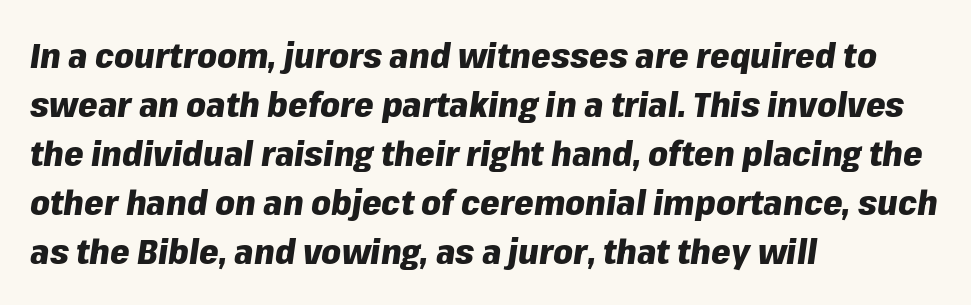
{"italic": "yes", "lean": "right", "slant_degrees": 8, "bold": "yes", "weight": "heavy", "width": "normal", "stroke_contrast": "low", "x_height": "medium", "monospaced": "no", "underline": "no", "align": "left", "line_spacing": "normal", "line_spacing_ratio": 1.4, "letter_spacing": "normal", "letter_spacing_em": 0.0, "glyph_px": 35}
